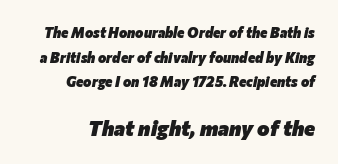
The image shows 21 px bold type, italic (leaning right); set line spacing 1.76x, normal letter spacing, not underlined; the second (bottom) block is 1.5x larger.
